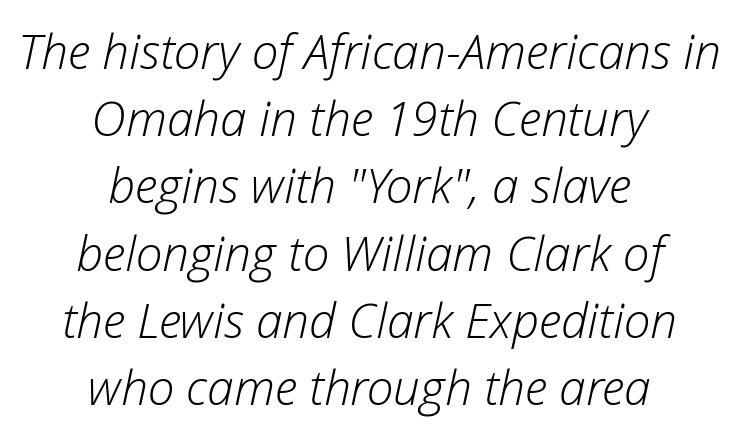
Q: Is the text bold? A: No.
Q: Is the text italic (slanted)? A: Yes, it leans right by about 12 degrees.
Q: Is the text underlined? A: No.
Q: How is the paragraph aligned? A: Centered.
Q: Is the spacing between letters normal or unusually wide? A: Normal.
Q: Is the spacing between lines tight, normal or loose? A: Normal.
Q: Width (condensed, normal, or wide)? A: Normal.
Q: Stroke contrast? A: Low.
Q: x-height? A: Medium.
Q: Monospaced? A: No.
